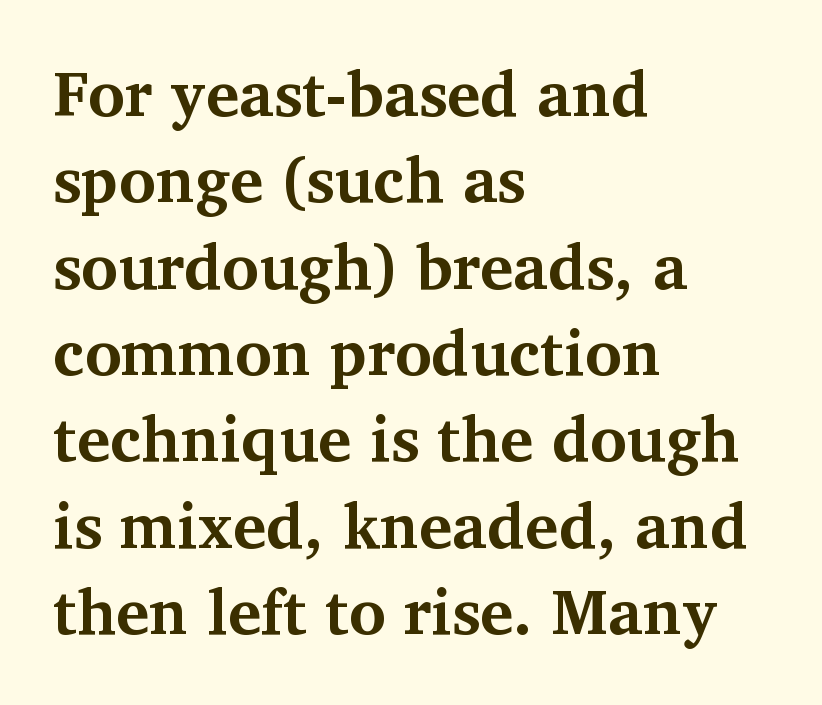
Q: Is the text bold? A: Yes.
Q: Is the text italic (slanted)? A: No, it is upright.
Q: Is the typeface a serif or a sans-serif typeface? A: Serif.
Q: Is the text underlined? A: No.
Q: How is the paragraph aligned? A: Left-aligned.
Q: Is the spacing between letters normal or unusually wide? A: Normal.
Q: Is the spacing between lines tight, normal or loose? A: Normal.
Q: Width (condensed, normal, or wide)? A: Normal.
Q: Stroke contrast? A: Medium.
Q: x-height? A: Medium.
Q: Monospaced? A: No.
